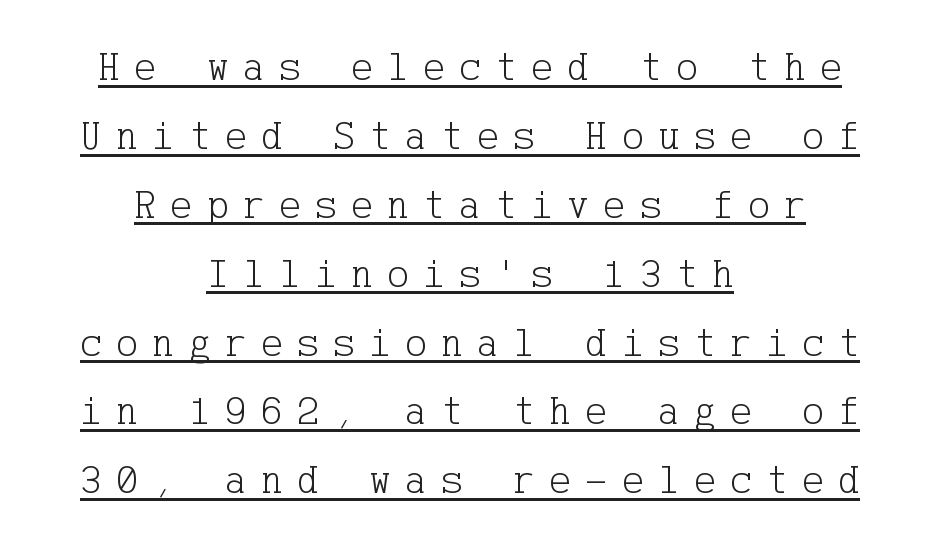
Q: Is the text bold? A: No.
Q: Is the text italic (slanted)? A: No, it is upright.
Q: Is the typeface a serif or a sans-serif typeface? A: Serif.
Q: Is the text underlined? A: Yes.
Q: How is the paragraph aligned? A: Centered.
Q: Is the spacing between letters normal or unusually wide? A: Unusually wide.
Q: Is the spacing between lines tight, normal or loose? A: Normal.
Q: Width (condensed, normal, or wide)? A: Normal.
Q: Stroke contrast? A: Low.
Q: x-height? A: Medium.
